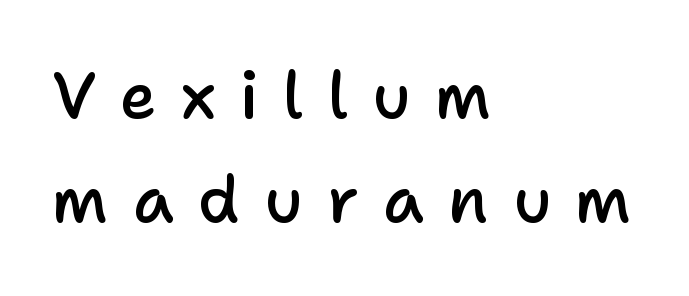
Q: Is the text bold? A: Semi-bold.
Q: Is the text italic (slanted)? A: No, it is upright.
Q: Is the typeface a serif or a sans-serif typeface? A: Sans-serif.
Q: Is the text underlined? A: No.
Q: How is the paragraph aligned? A: Left-aligned.
Q: Is the spacing between letters normal or unusually wide? A: Unusually wide.
Q: Is the spacing between lines tight, normal or loose? A: Normal.
Q: Width (condensed, normal, or wide)? A: Normal.
Q: Stroke contrast? A: Low.
Q: x-height? A: Medium.
Q: Monospaced? A: No.
